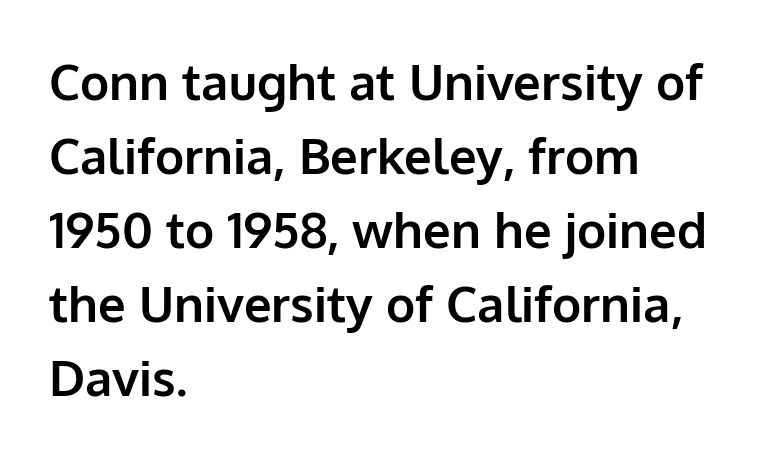
The rag falls on the right side of this text block. In terms of letterspacing, this is plain default setting. A clean baseline with only descenders dipping below it. Posture: straight, roman, zero tilt.
